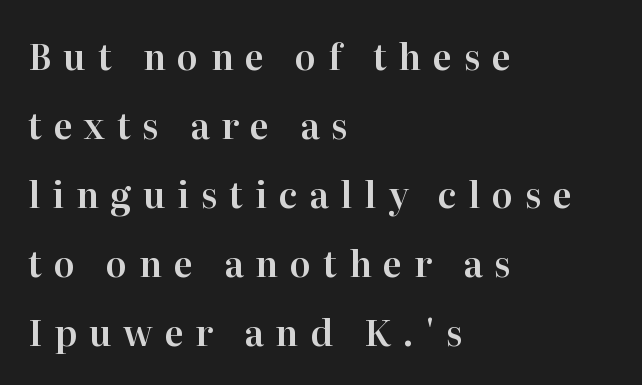
{"serif": "yes", "italic": "no", "width": "normal", "stroke_contrast": "high", "x_height": "medium", "monospaced": "no", "underline": "no", "align": "left", "line_spacing": "loose", "line_spacing_ratio": 1.97, "letter_spacing": "wide", "letter_spacing_em": 0.34, "glyph_px": 35}
